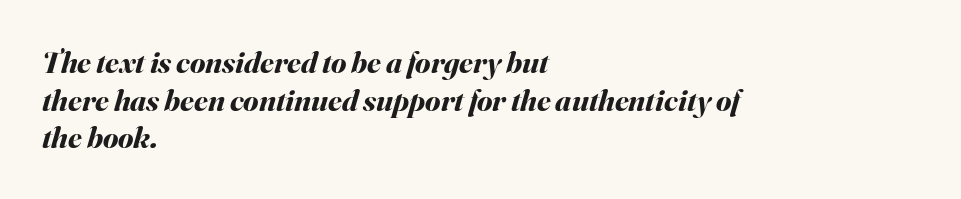
{"italic": "yes", "lean": "right", "slant_degrees": 16, "bold": "yes", "weight": "bold", "width": "normal", "stroke_contrast": "medium", "x_height": "small", "monospaced": "no", "underline": "no", "align": "left", "line_spacing_ratio": 1.21, "letter_spacing": "normal", "letter_spacing_em": 0.0, "glyph_px": 31}
